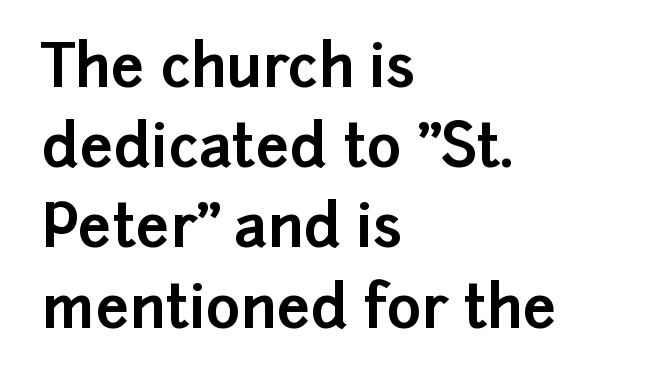
Q: Is the text bold? A: Yes.
Q: Is the text italic (slanted)? A: No, it is upright.
Q: Is the typeface a serif or a sans-serif typeface? A: Sans-serif.
Q: Is the text underlined? A: No.
Q: How is the paragraph aligned? A: Left-aligned.
Q: Is the spacing between letters normal or unusually wide? A: Normal.
Q: Is the spacing between lines tight, normal or loose? A: Normal.
Q: Width (condensed, normal, or wide)? A: Normal.
Q: Stroke contrast? A: Low.
Q: x-height? A: Medium.
Q: Monospaced? A: No.
